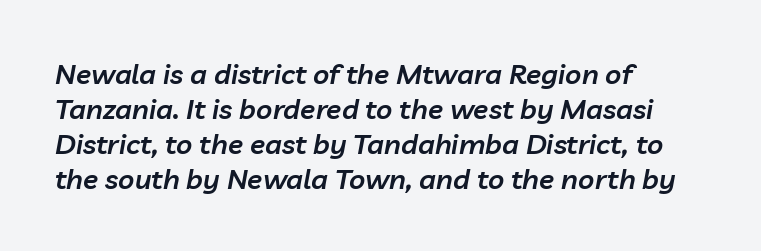
Q: Is the text bold? A: Semi-bold.
Q: Is the text italic (slanted)? A: Yes, it leans right by about 10 degrees.
Q: Is the text underlined? A: No.
Q: How is the paragraph aligned? A: Left-aligned.
Q: Is the spacing between letters normal or unusually wide? A: Normal.
Q: Is the spacing between lines tight, normal or loose? A: Normal.
Q: Width (condensed, normal, or wide)? A: Normal.
Q: Stroke contrast? A: Low.
Q: x-height? A: Medium.
Q: Monospaced? A: No.
